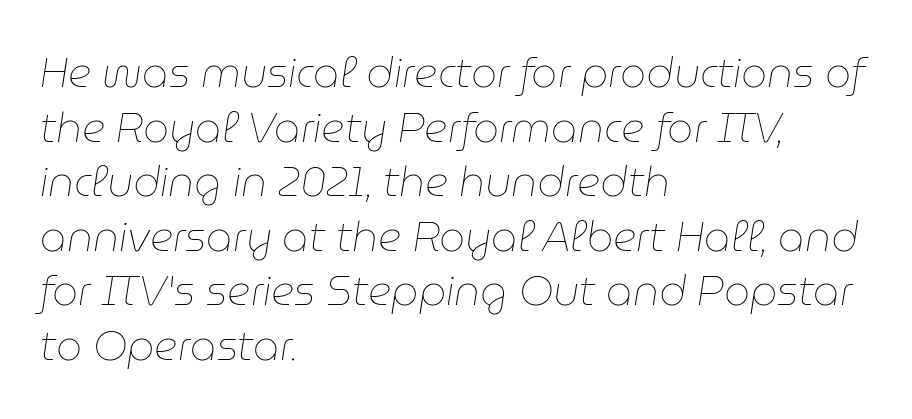
{"italic": "yes", "lean": "right", "slant_degrees": 9, "bold": "no", "weight": "thin", "width": "normal", "stroke_contrast": "low", "x_height": "medium", "monospaced": "no", "underline": "no", "align": "left", "line_spacing": "normal", "line_spacing_ratio": 1.33, "letter_spacing": "normal", "letter_spacing_em": 0.0, "glyph_px": 41}
